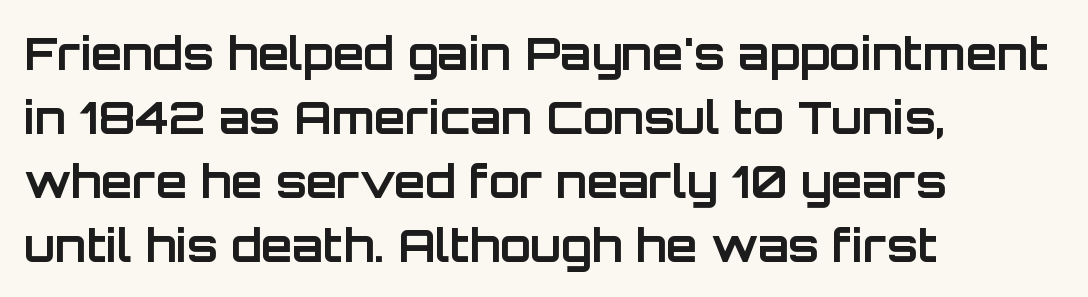
{"serif": "no", "italic": "no", "bold": "yes", "weight": "bold", "width": "normal", "stroke_contrast": "low", "x_height": "large", "monospaced": "no", "underline": "no", "align": "left", "line_spacing": "normal", "line_spacing_ratio": 1.42, "letter_spacing": "normal", "letter_spacing_em": 0.0, "glyph_px": 45}
